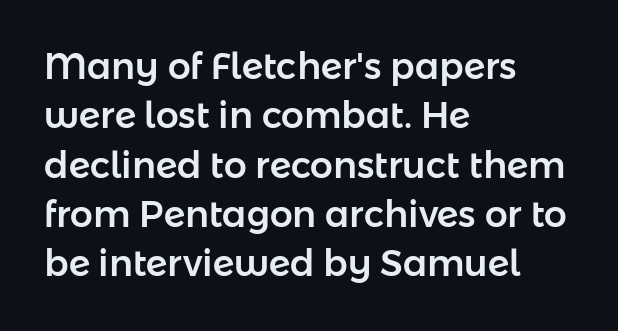
The image shows 36 px sans-serif type, upright; set left-aligned, normal line spacing (1.37x), normal letter spacing, not underlined; low stroke contrast and a medium x-height.
